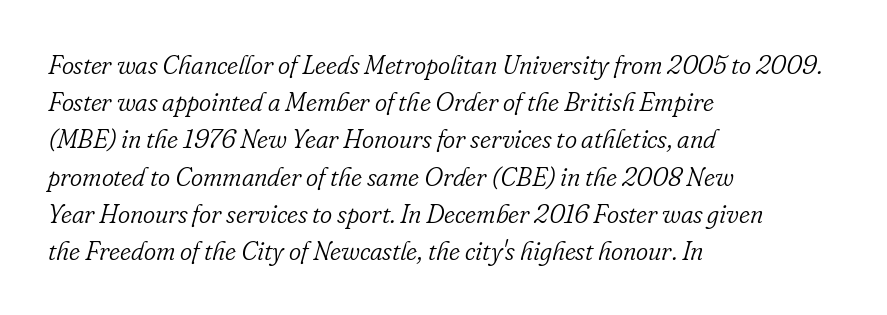
The image shows 26 px text type, italic (leaning right); set left-aligned, normal line spacing (1.43x), normal letter spacing, not underlined.
